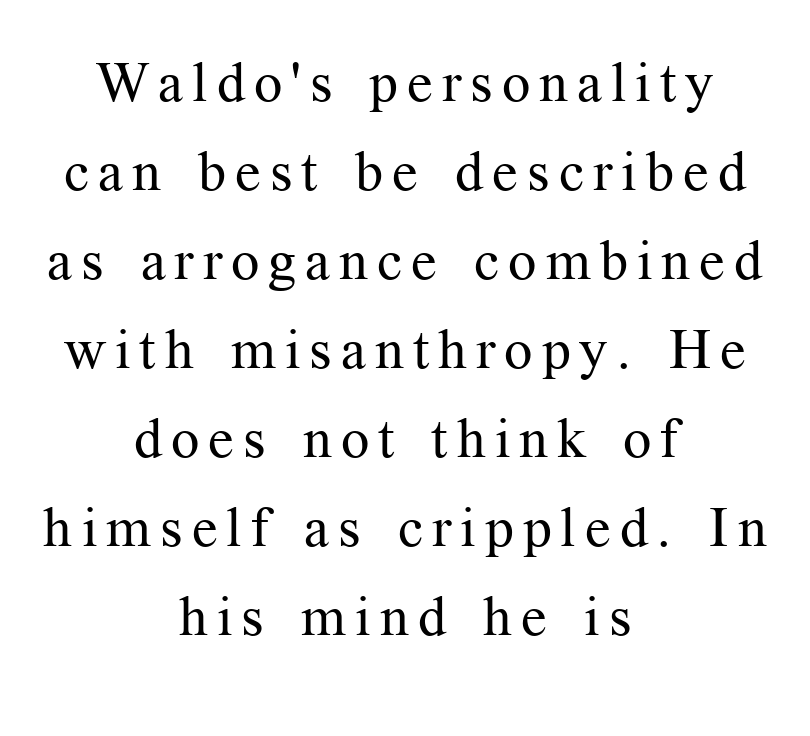
The image shows 56 px regular-weight serif type, upright; set centered, normal line spacing (1.59x), not underlined; medium stroke contrast and a medium x-height.
